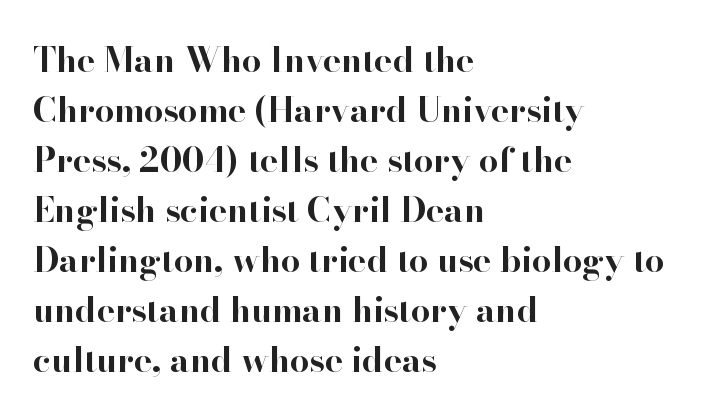
Looks like regular typesetting: each glyph gets only the width it needs. There is no visible air inserted between adjacent glyphs. Unlike italic type, these characters show no tilt at all. Summary of weight: heavy, a full bold. Line beginnings align vertically; line endings do not. The rendering uses a moderate line-height, typical for paragraphs.
